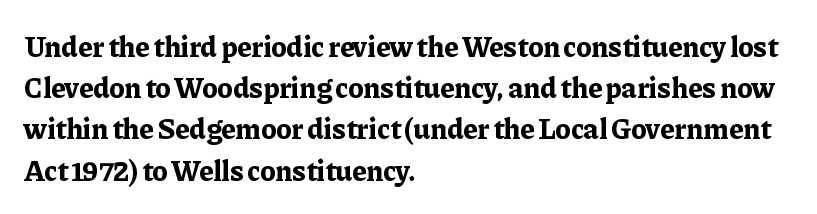
Characters follow at the spacing the type designer built in. Proportional: the letters do not fall into vertical columns. It's the straight-up-and-down kind of type. Horizontal alignment here is leftward, the default for most running prose.
